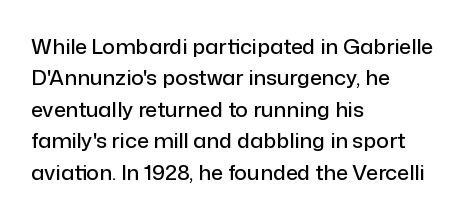
Unmarked baselines from the first word to the last. Every character sits straight up, as roman type does. The lines in this sample share a left origin and differ only in where they stop. Summary of vertical rhythm: regular, with standard interline spacing. Inter-character spacing is left at the font's built-in metrics.
